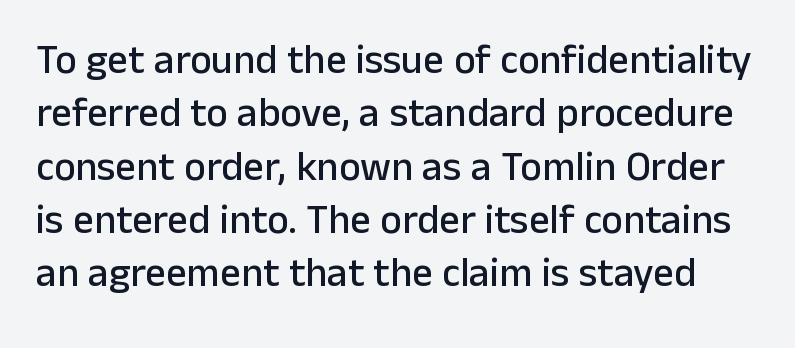
Ordinary non-slanted type is in use. The face used here is proportionally spaced, like ordinary book or web type. Font category for this specimen: sans-serif. Letters rest on an invisible, unmarked baseline.
